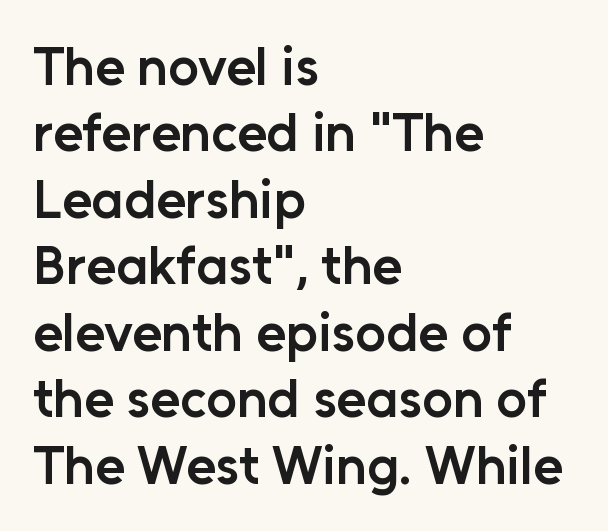
Q: Is the text bold? A: Semi-bold.
Q: Is the text italic (slanted)? A: No, it is upright.
Q: Is the typeface a serif or a sans-serif typeface? A: Sans-serif.
Q: Is the text underlined? A: No.
Q: How is the paragraph aligned? A: Left-aligned.
Q: Is the spacing between letters normal or unusually wide? A: Normal.
Q: Width (condensed, normal, or wide)? A: Normal.
Q: Stroke contrast? A: Low.
Q: x-height? A: Medium.
Q: Monospaced? A: No.
